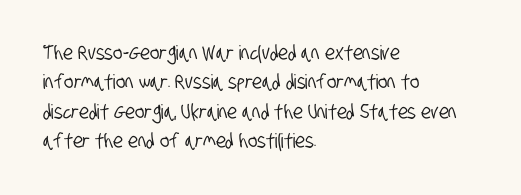
{"underline": "no", "align": "left", "line_spacing": "normal", "line_spacing_ratio": 1.47, "letter_spacing": "normal", "letter_spacing_em": 0.0, "glyph_px": 20}
